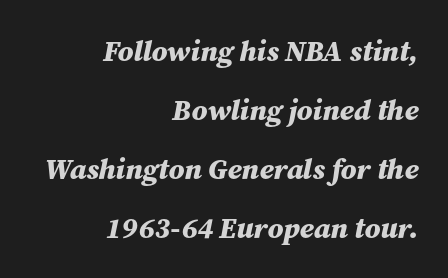
These words are printed bold, with thick strokes throughout. Notice the wide empty band between every row — that's loose leading. Teacher's note: observe the even right margin — that is flush-right alignment. Glyph-to-glyph distance matches everyday printed text. Glance below the letters and you will spot only blank space. Think of a printed novel: that variable character pitch is what you see here.
